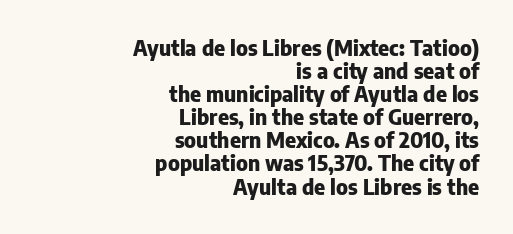
Horizontal alignment here is rightward, an uncommon choice for prose. It's the straight-up-and-down kind of type. Vertically, the passage feels compressed, each row crowding the next. The typesetting leans heavy: a genuine bold.
